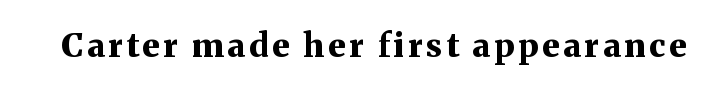
The image shows 33 px bold serif type, upright; set not underlined; medium stroke contrast and a medium x-height.
